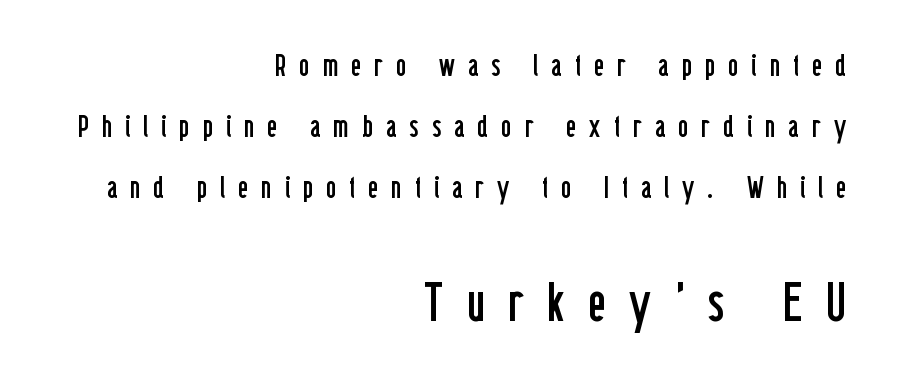
The image shows 55 px regular-weight, condensed sans-serif type, upright; set right-aligned, loose line spacing (1.97x), unusually wide letter spacing (+0.42 em), not underlined; the second (bottom) block is 1.77x larger; low stroke contrast and a medium x-height.
